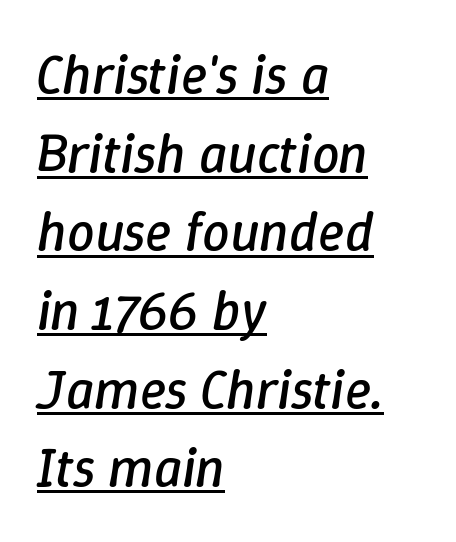
Q: Is the text bold? A: No.
Q: Is the text italic (slanted)? A: Yes, it leans right by about 9 degrees.
Q: Is the text underlined? A: Yes.
Q: How is the paragraph aligned? A: Left-aligned.
Q: Is the spacing between letters normal or unusually wide? A: Normal.
Q: Is the spacing between lines tight, normal or loose? A: Normal.
Q: Width (condensed, normal, or wide)? A: Normal.
Q: Stroke contrast? A: Low.
Q: x-height? A: Medium.
Q: Monospaced? A: No.
